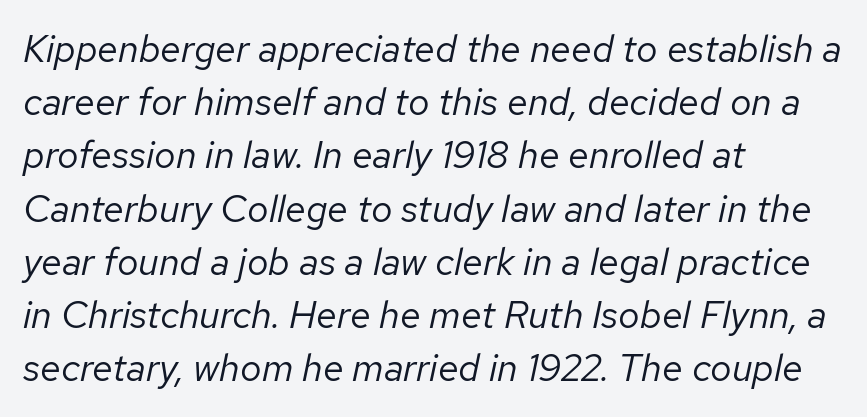
Baseline-to-baseline distance is the conventional proportion of letter height. Is this a heavy cut? Hardly; it is regular or lighter. The string is rendered with underlining switched off. What stands out about the letter spacing? Nothing — it is the standard amount. Looks like regular typesetting: each glyph gets only the width it needs. The lines are quadded left.
